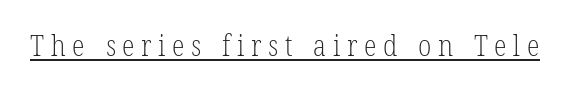
Q: Is the text bold? A: No.
Q: Is the typeface a serif or a sans-serif typeface? A: Serif.
Q: Is the text underlined? A: Yes.
Q: Is the spacing between letters normal or unusually wide? A: Unusually wide.
Q: Width (condensed, normal, or wide)? A: Condensed.
Q: Stroke contrast? A: Low.
Q: x-height? A: Medium.
Q: Monospaced? A: No.
